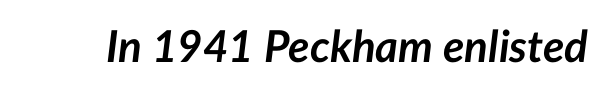
Q: Is the text bold? A: Yes.
Q: Is the text italic (slanted)? A: Yes, it leans right by about 7 degrees.
Q: Is the text underlined? A: No.
Q: Is the spacing between letters normal or unusually wide? A: Normal.
Q: Width (condensed, normal, or wide)? A: Normal.
Q: Stroke contrast? A: Low.
Q: x-height? A: Medium.
Q: Monospaced? A: No.
